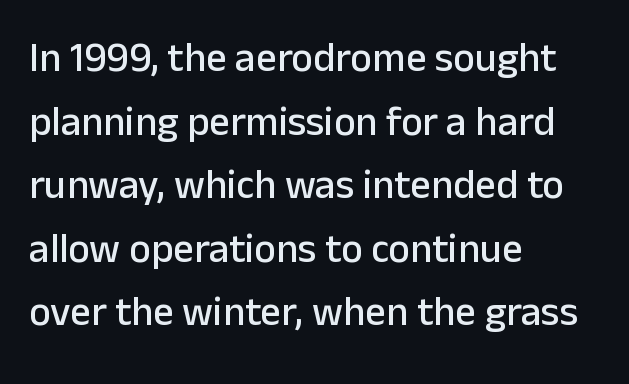
The image shows 41 px sans-serif type, upright; set left-aligned, normal line spacing (1.55x), normal letter spacing, not underlined; low stroke contrast and a medium x-height.
